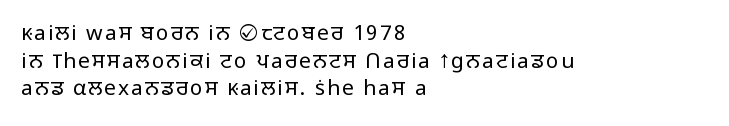
Q: Is the text bold? A: No.
Q: Is the text italic (slanted)? A: No, it is upright.
Q: Is the text underlined? A: No.
Q: How is the paragraph aligned? A: Left-aligned.
Q: Is the spacing between lines tight, normal or loose? A: Normal.
